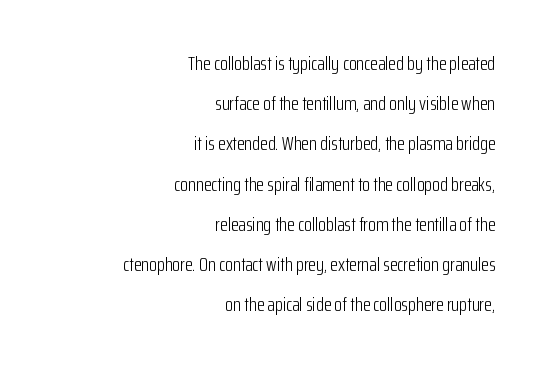
Airy leading. Inter-character spacing is left at the font's built-in metrics. The specimen reads as upright at a glance. Bold? No — there's no thickening of the strokes.
